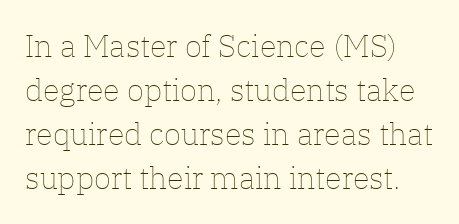
The image shows 31 px thin type, upright; set normal line spacing (1.42x), normal letter spacing, not underlined; low stroke contrast and a medium x-height.
